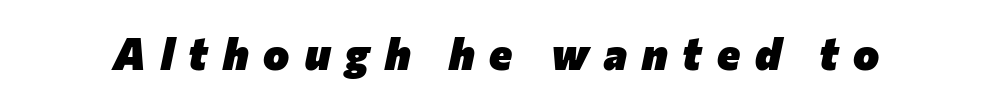
The tracking reads as deliberately expanded to a designer's eye. Anything drawn beneath the words? Only blank space. Chunky letters — that's bold for sure. When letters slant like this, we call the style italic.
